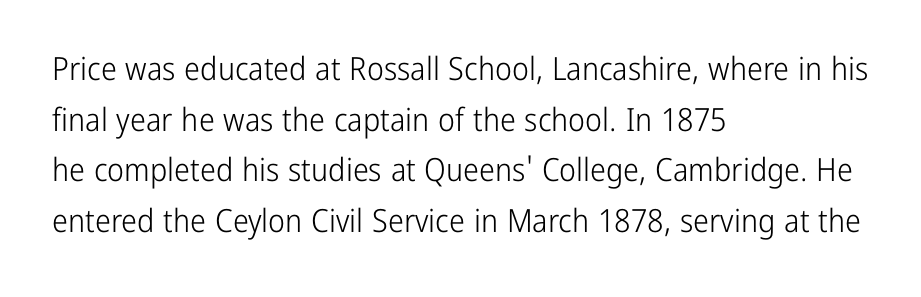
Each letter keeps its own natural width here, so spacing adapts to shape. One glance says typical: line gaps are just what's usual. The area under the type is left untouched. Weight: in the light-to-regular range. If you drew a ruler down the left edge, every line would touch it.
